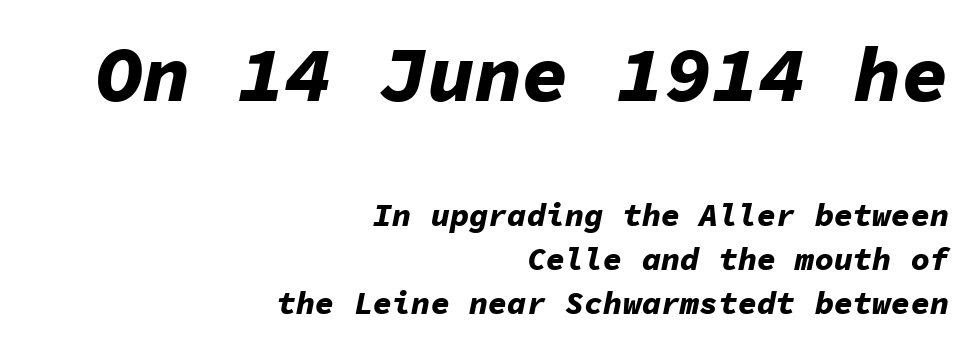
Designer's note — italics engaged. The rows are spaced the way most documents space them. The lines are quadded right. Set as a true bold cut, around the 700 mark. Caption: standard tracking, unaltered. The block sitting higher on the canvas is the one with enlarged characters.
